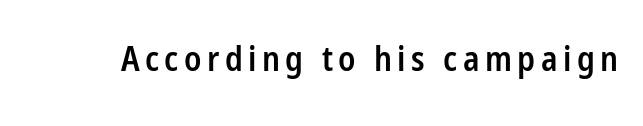
The image shows 34 px semibold, condensed sans-serif type, upright; set not underlined; low stroke contrast and a medium x-height.
